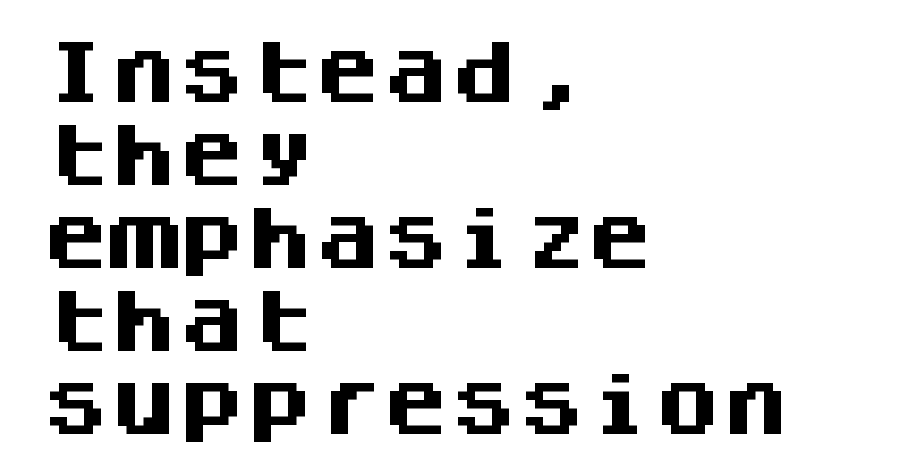
{"serif": "no", "italic": "no", "bold": "yes", "weight": "heavy", "width": "normal", "stroke_contrast": "medium", "x_height": "large", "monospaced": "yes", "underline": "no", "align": "left", "line_spacing_ratio": 1.22, "letter_spacing": "normal", "letter_spacing_em": 0.0, "glyph_px": 68}
